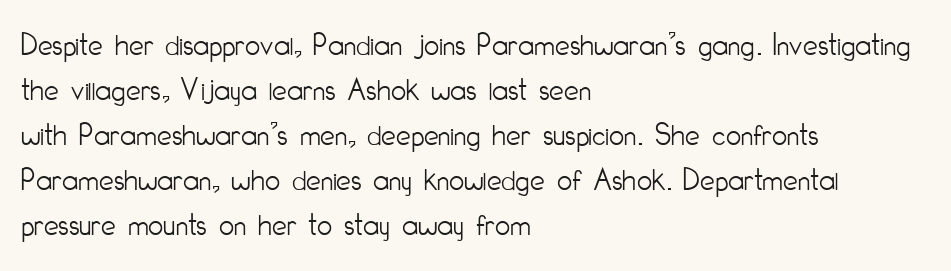
{"serif": "no", "italic": "no", "bold": "no", "weight": "light", "width": "condensed", "stroke_contrast": "low", "x_height": "small", "monospaced": "no", "underline": "no", "align": "left", "line_spacing": "normal", "line_spacing_ratio": 1.36, "letter_spacing": "normal", "letter_spacing_em": 0.0, "glyph_px": 33}
